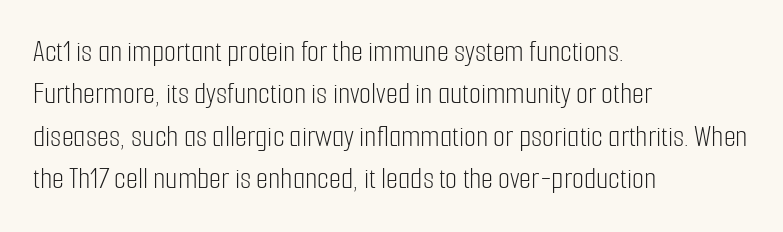
Q: Is the text bold? A: No.
Q: Is the text italic (slanted)? A: No, it is upright.
Q: Is the typeface a serif or a sans-serif typeface? A: Sans-serif.
Q: Is the text underlined? A: No.
Q: How is the paragraph aligned? A: Left-aligned.
Q: Is the spacing between letters normal or unusually wide? A: Normal.
Q: Is the spacing between lines tight, normal or loose? A: Normal.
Q: Width (condensed, normal, or wide)? A: Condensed.
Q: Stroke contrast? A: Low.
Q: x-height? A: Medium.
Q: Monospaced? A: No.
